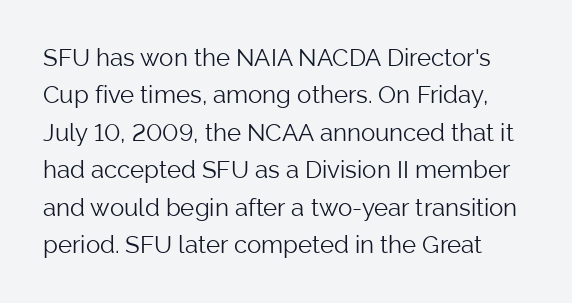
{"italic": "no", "bold": "no", "underline": "no", "line_spacing": "normal", "line_spacing_ratio": 1.56, "letter_spacing": "normal", "letter_spacing_em": 0.0, "glyph_px": 24}
